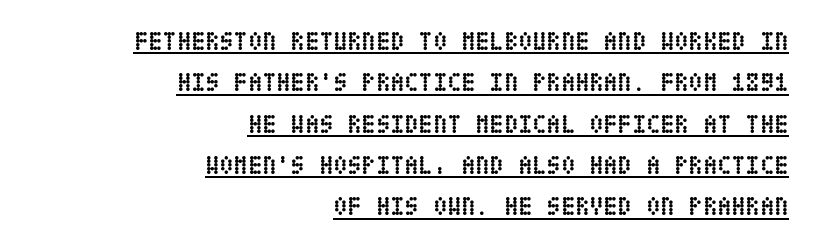
No italicization has been applied; the sample stays upright. The strokes are fattened all the way to bold. Descenders here cross a horizontal rule under the line. Does the leading feel generous? No, just average. The rendering keeps characters at their native spacing.
